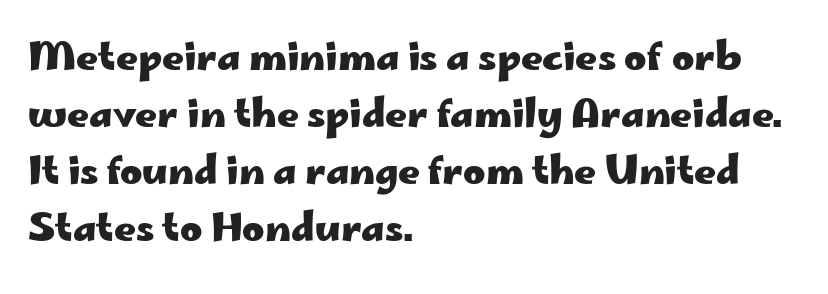
The image shows 38 px heavy, wide sans-serif type, upright; set left-aligned, normal line spacing (1.5x), normal letter spacing, not underlined; low stroke contrast and a small x-height.
